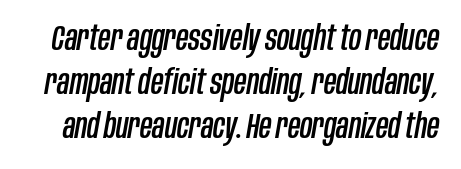
The image shows 34 px condensed type, italic (leaning right); set normal line spacing (1.29x), normal letter spacing, not underlined; low stroke contrast and a large x-height.
